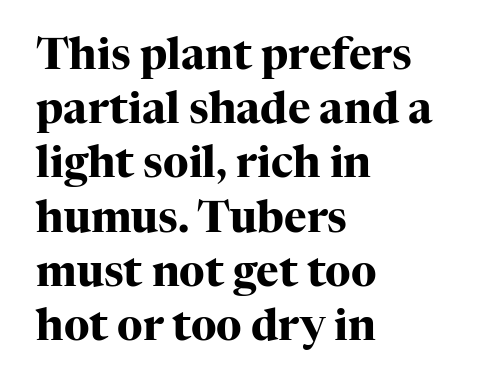
{"serif": "yes", "italic": "no", "bold": "yes", "weight": "heavy", "width": "normal", "stroke_contrast": "high", "x_height": "medium", "monospaced": "no", "underline": "no", "align": "left", "line_spacing": "normal", "line_spacing_ratio": 1.26, "letter_spacing": "normal", "letter_spacing_em": 0.0, "glyph_px": 43}
